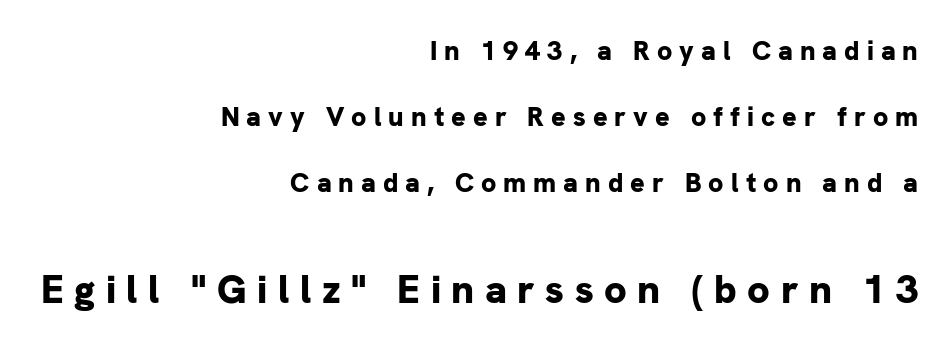
The image shows 40 px bold sans-serif type, upright; set right-aligned, loose line spacing (2.44x), unusually wide letter spacing (+0.26 em), not underlined; the second (bottom) block is 1.48x larger; low stroke contrast and a medium x-height.
